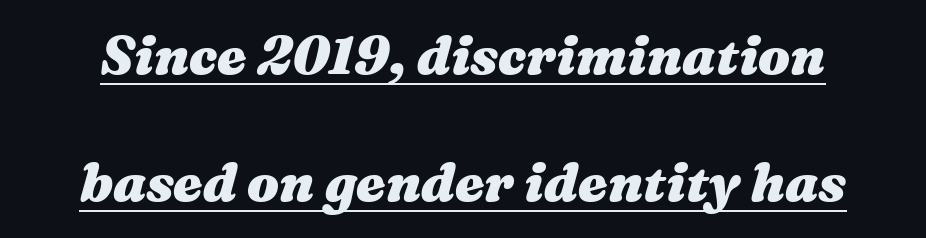
Q: Is the text bold? A: Yes.
Q: Is the text italic (slanted)? A: Yes, it leans right by about 16 degrees.
Q: Is the text underlined? A: Yes.
Q: Is the spacing between letters normal or unusually wide? A: Normal.
Q: Is the spacing between lines tight, normal or loose? A: Loose.
Q: Width (condensed, normal, or wide)? A: Wide.
Q: Stroke contrast? A: Medium.
Q: x-height? A: Medium.
Q: Monospaced? A: No.
